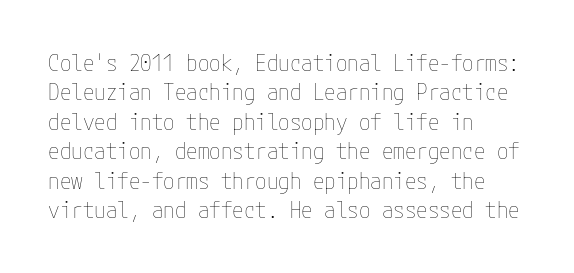
The image shows 23 px text type, upright; set left-aligned, normal line spacing (1.28x), normal letter spacing, not underlined.
